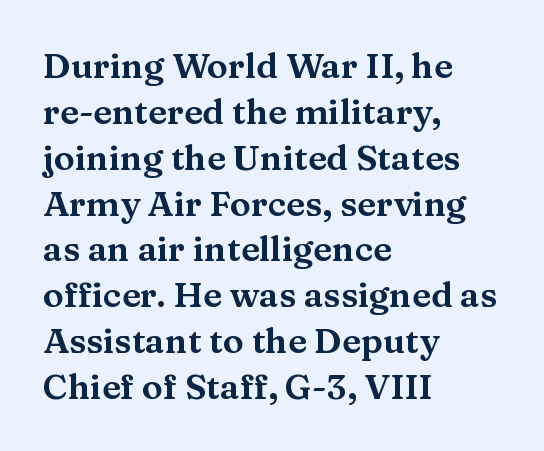
The designer left line spacing at the default. Casual observation: everything's shoved over to the left. Small tapered or slab feet sit at the stroke ends, so this counts as serif. Varying glyph widths throughout — classic text-font behaviour.
